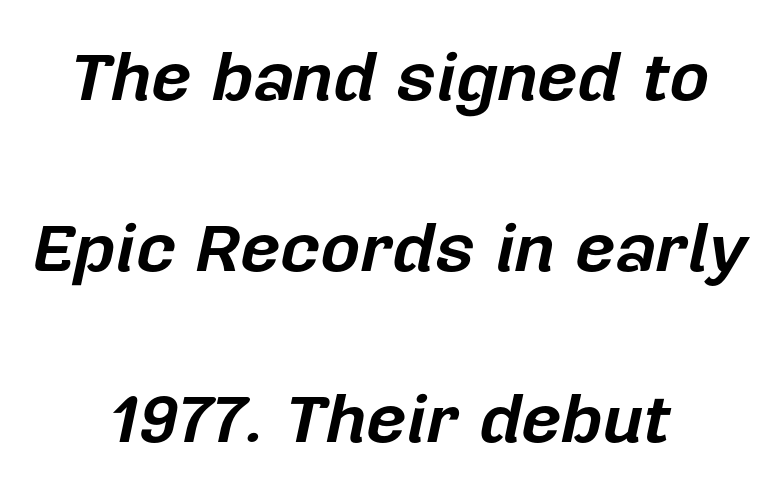
Q: Is the text bold? A: Yes.
Q: Is the text italic (slanted)? A: Yes, it leans right by about 12 degrees.
Q: Is the text underlined? A: No.
Q: How is the paragraph aligned? A: Centered.
Q: Is the spacing between letters normal or unusually wide? A: Normal.
Q: Is the spacing between lines tight, normal or loose? A: Loose.
Q: Width (condensed, normal, or wide)? A: Normal.
Q: Stroke contrast? A: Low.
Q: x-height? A: Medium.
Q: Monospaced? A: No.
